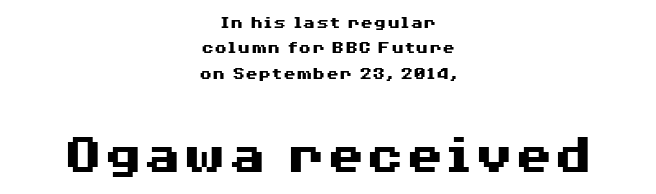
{"serif": "no", "italic": "no", "bold": "yes", "weight": "heavy", "width": "wide", "stroke_contrast": "medium", "x_height": "medium", "monospaced": "no", "underline": "no", "align": "center", "line_spacing": "normal", "line_spacing_ratio": 1.33, "letter_spacing": "normal", "letter_spacing_em": 0.0, "larger_block": "second", "size_ratio": 3.0, "glyph_px": 57}
